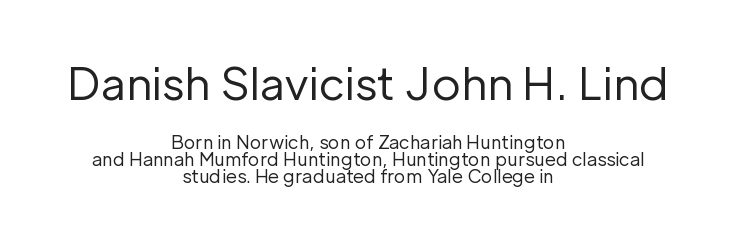
{"serif": "no", "italic": "no", "bold": "no", "weight": "regular", "width": "normal", "stroke_contrast": "low", "x_height": "medium", "monospaced": "no", "underline": "no", "align": "center", "line_spacing": "tight", "line_spacing_ratio": 0.95, "letter_spacing": "normal", "letter_spacing_em": 0.0, "larger_block": "first", "size_ratio": 2.44, "glyph_px": 44}
